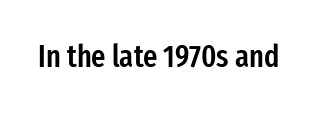
Here the designer chose a conventional face with non-uniform glyph widths. A typesetter would call this zero additional tracking. The font is running at a semibold setting, under full bold. Rule under the text: the space is simply empty. Quick note: not italic, upright.
